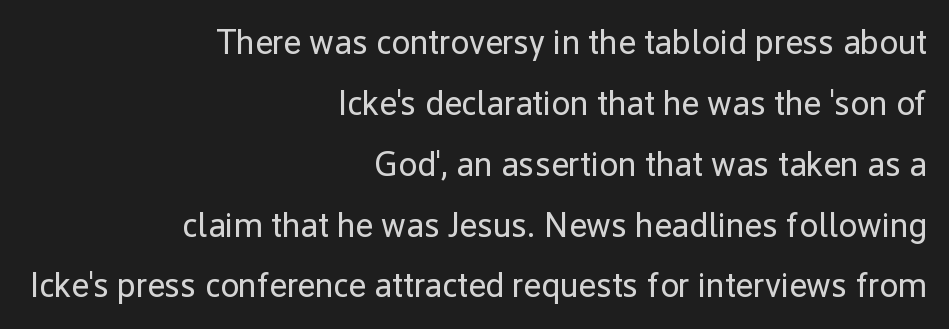
Q: Is the text bold? A: No.
Q: Is the text italic (slanted)? A: No, it is upright.
Q: Is the typeface a serif or a sans-serif typeface? A: Sans-serif.
Q: Is the text underlined? A: No.
Q: How is the paragraph aligned? A: Right-aligned.
Q: Is the spacing between letters normal or unusually wide? A: Normal.
Q: Width (condensed, normal, or wide)? A: Normal.
Q: Stroke contrast? A: Low.
Q: x-height? A: Medium.
Q: Monospaced? A: No.
